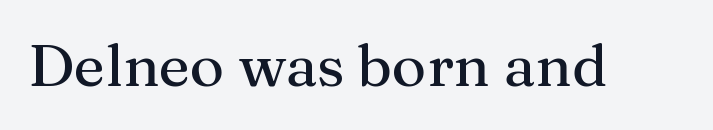
{"serif": "yes", "italic": "no", "width": "normal", "stroke_contrast": "medium", "x_height": "medium", "monospaced": "no", "underline": "no", "letter_spacing": "normal", "letter_spacing_em": 0.0, "glyph_px": 59}
